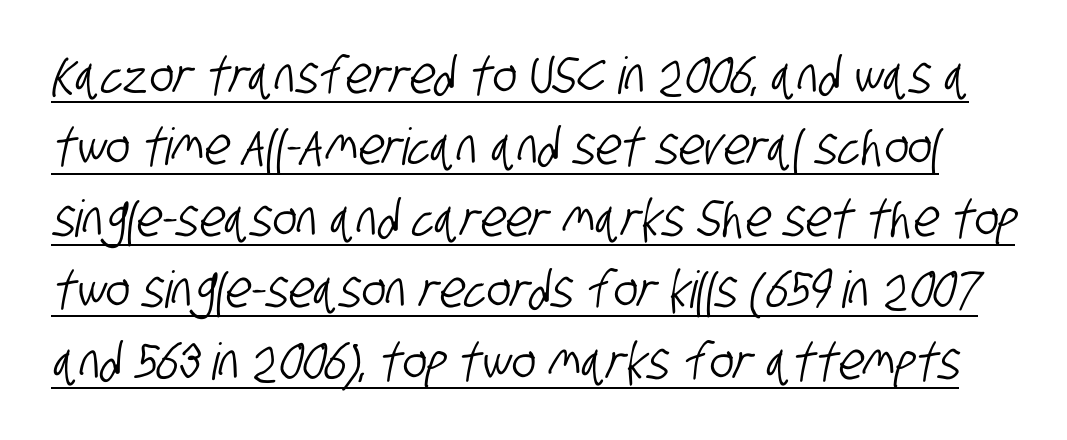
Q: Is the typeface a serif or a sans-serif typeface? A: Sans-serif.
Q: Is the text underlined? A: Yes.
Q: Is the spacing between letters normal or unusually wide? A: Normal.
Q: Is the spacing between lines tight, normal or loose? A: Normal.
Q: Width (condensed, normal, or wide)? A: Condensed.
Q: Stroke contrast? A: Low.
Q: x-height? A: Large.
Q: Monospaced? A: No.
